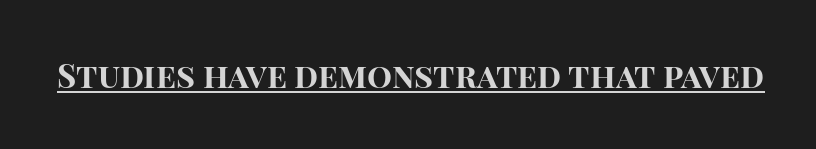
The letters advance in unequal steps, a hallmark of proportional type. The face used here has the dense, thick strokes of a bold. Notice how a bar underscores the lettering throughout. There is no visible air inserted between adjacent glyphs. Quick note: not italic, upright. I'd call this a sans setting — the letters go barefoot.
